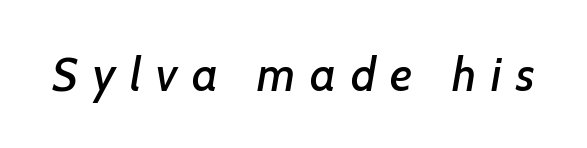
The image shows 47 px sans-serif type; set unusually wide letter spacing (+0.31 em), not underlined; low stroke contrast and a medium x-height.
